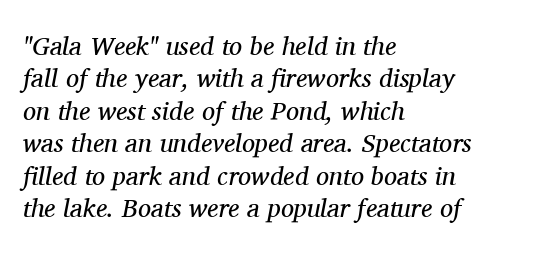
The image shows 26 px text type, italic (leaning right); set left-aligned, normal line spacing (1.25x), normal letter spacing, not underlined.
